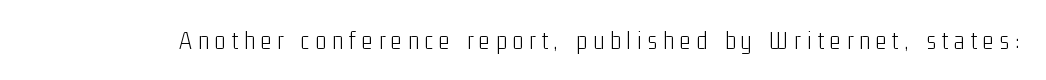
Q: Is the text bold? A: No.
Q: Is the text italic (slanted)? A: No, it is upright.
Q: Is the text underlined? A: No.
Q: Is the spacing between letters normal or unusually wide? A: Unusually wide.
